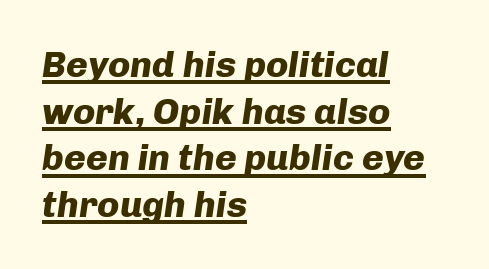
The image shows 37 px heavy type, italic (leaning right); set left-aligned, normal line spacing (1.26x), normal letter spacing, underlined; low stroke contrast and a medium x-height.
